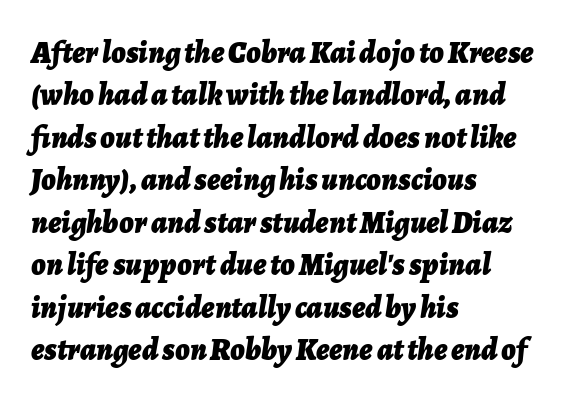
Q: Is the text bold? A: Yes.
Q: Is the text italic (slanted)? A: Yes, it leans right by about 7 degrees.
Q: Is the text underlined? A: No.
Q: How is the paragraph aligned? A: Left-aligned.
Q: Is the spacing between letters normal or unusually wide? A: Normal.
Q: Is the spacing between lines tight, normal or loose? A: Normal.
Q: Width (condensed, normal, or wide)? A: Normal.
Q: Stroke contrast? A: Low.
Q: x-height? A: Medium.
Q: Monospaced? A: No.
